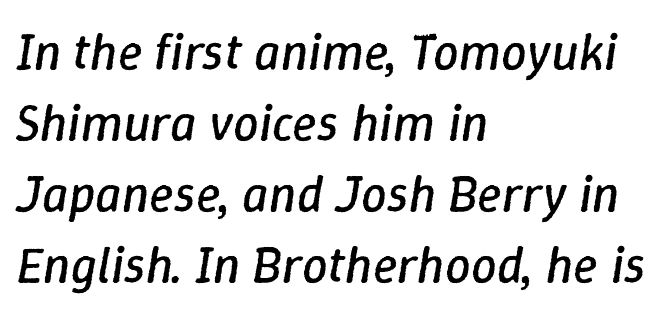
Q: Is the text bold? A: No.
Q: Is the text italic (slanted)? A: Yes, it leans right by about 9 degrees.
Q: Is the text underlined? A: No.
Q: How is the paragraph aligned? A: Left-aligned.
Q: Is the spacing between letters normal or unusually wide? A: Normal.
Q: Is the spacing between lines tight, normal or loose? A: Normal.
Q: Width (condensed, normal, or wide)? A: Normal.
Q: Stroke contrast? A: Low.
Q: x-height? A: Medium.
Q: Monospaced? A: No.
